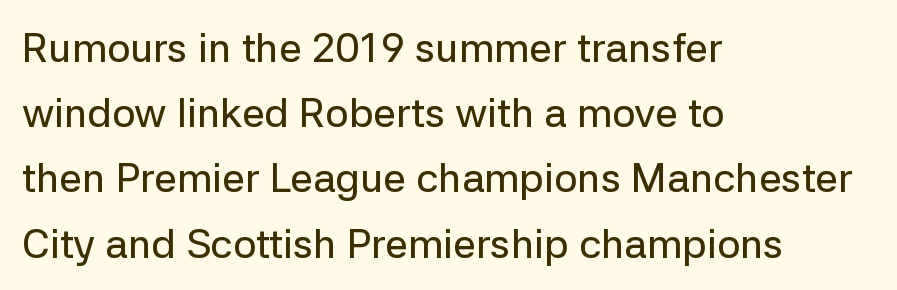
Q: Is the text italic (slanted)? A: No, it is upright.
Q: Is the typeface a serif or a sans-serif typeface? A: Sans-serif.
Q: Is the text underlined? A: No.
Q: How is the paragraph aligned? A: Left-aligned.
Q: Is the spacing between letters normal or unusually wide? A: Normal.
Q: Is the spacing between lines tight, normal or loose? A: Normal.
Q: Width (condensed, normal, or wide)? A: Normal.
Q: Stroke contrast? A: Low.
Q: x-height? A: Medium.
Q: Monospaced? A: No.
